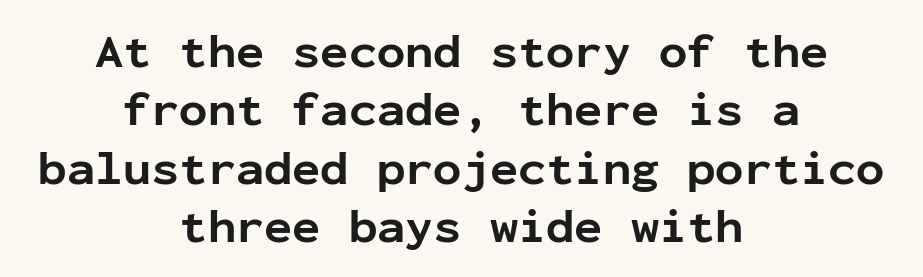
The image shows 47 px bold sans-serif type, upright, monospaced; set centered, line spacing 1.24x, normal letter spacing, not underlined; low stroke contrast and a medium x-height.
